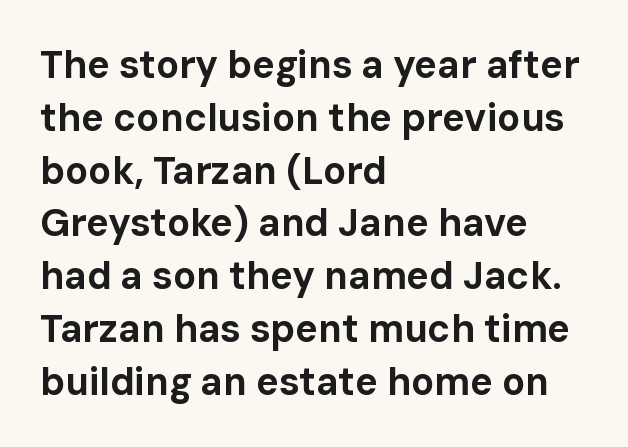
The image shows 38 px bold sans-serif type, upright; set left-aligned, normal line spacing (1.39x), normal letter spacing, not underlined; low stroke contrast and a medium x-height.
